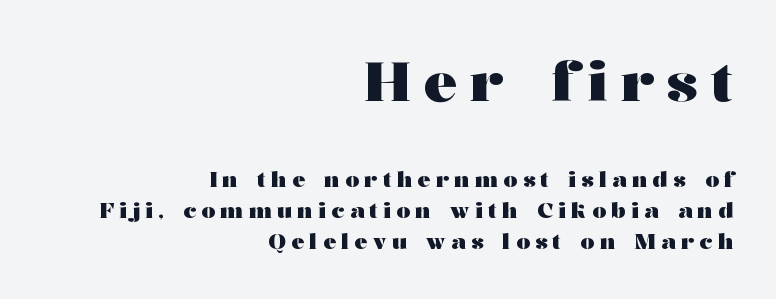
Q: Is the text bold? A: Yes.
Q: Is the text italic (slanted)? A: No, it is upright.
Q: Is the typeface a serif or a sans-serif typeface? A: Serif.
Q: Is the text underlined? A: No.
Q: How is the paragraph aligned? A: Right-aligned.
Q: Is the spacing between letters normal or unusually wide? A: Unusually wide.
Q: Is the spacing between lines tight, normal or loose? A: Normal.
Q: Which block of text is set in a larger size, the first (top) or the second (bottom)? A: The first (top) one.
Q: Width (condensed, normal, or wide)? A: Wide.
Q: Stroke contrast? A: Medium.
Q: x-height? A: Medium.
Q: Monospaced? A: No.
